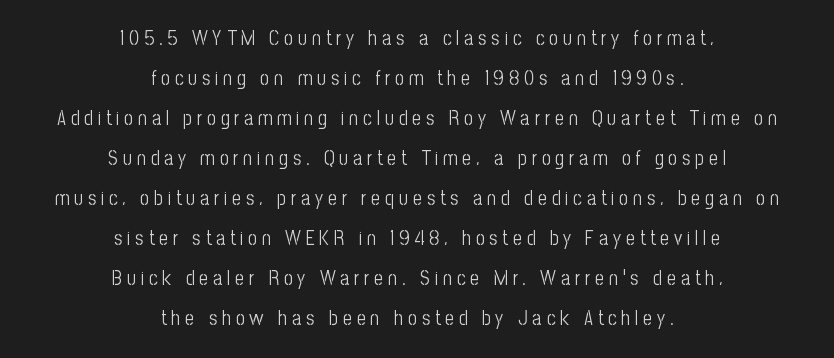
The image shows 20 px text type, upright; set centered, loose line spacing (2.0x), unusually wide letter spacing (+0.24 em), not underlined.
